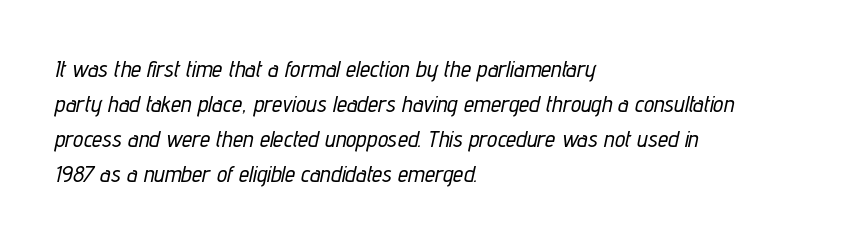
Q: Is the text italic (slanted)? A: Yes, it leans right by about 12 degrees.
Q: Is the text underlined? A: No.
Q: How is the paragraph aligned? A: Left-aligned.
Q: Is the spacing between letters normal or unusually wide? A: Normal.
Q: Is the spacing between lines tight, normal or loose? A: Normal.
